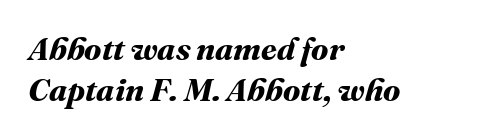
Do the characters align in a grid? No, the font is proportional. What stands out about the letter spacing? Nothing — it is the standard amount. Heft: maximum for text — a bold. Has an underline been added? It has not. Line beginnings align vertically; line endings do not.
